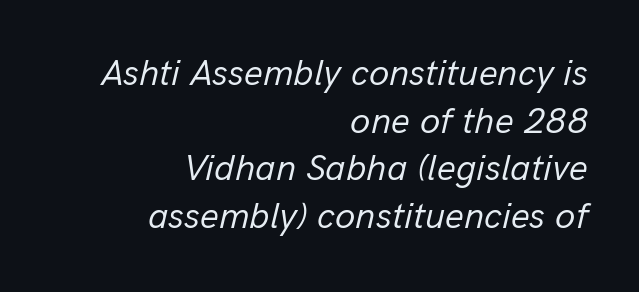
Q: Is the text bold? A: No.
Q: Is the text italic (slanted)? A: Yes, it leans right by about 13 degrees.
Q: Is the text underlined? A: No.
Q: How is the paragraph aligned? A: Right-aligned.
Q: Is the spacing between letters normal or unusually wide? A: Normal.
Q: Is the spacing between lines tight, normal or loose? A: Normal.
Q: Width (condensed, normal, or wide)? A: Normal.
Q: Stroke contrast? A: Low.
Q: x-height? A: Medium.
Q: Monospaced? A: No.
